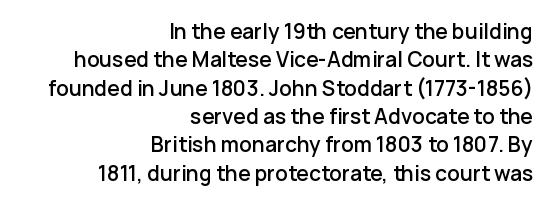
The image shows 21 px text type, upright; set right-aligned, normal line spacing (1.35x), normal letter spacing, not underlined.
